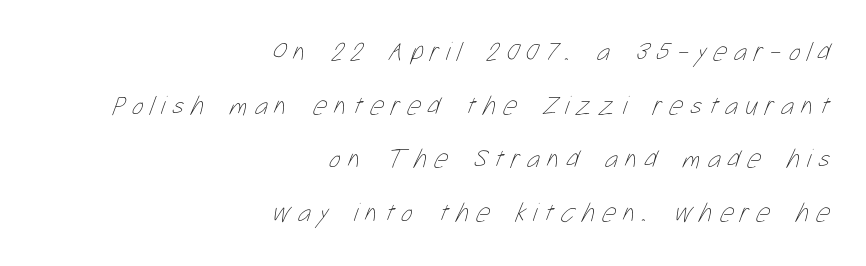
The specimen omits any rule beneath the text block's lines. What stands out about the letter spacing? Its width — letters are far apart. These lines are set flush right with a ragged left edge. The font is comparable to plain body text, perhaps lighter. Each new line begins a long way beneath the previous one.
